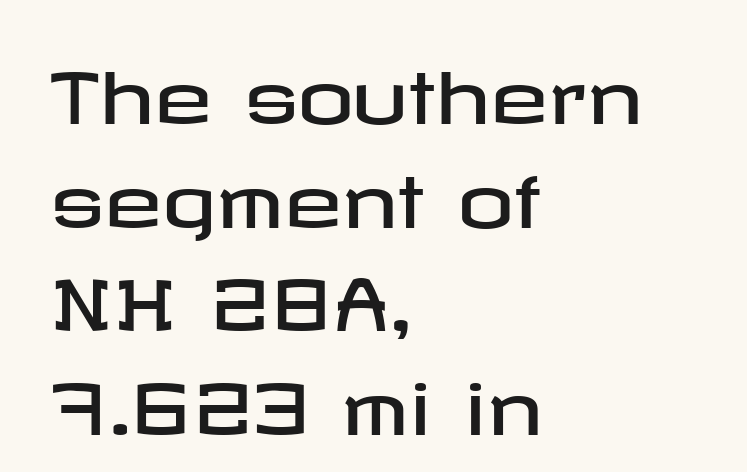
The image shows 70 px wide sans-serif type, upright; set left-aligned, normal line spacing (1.48x), normal letter spacing, not underlined; low stroke contrast and a medium x-height.
